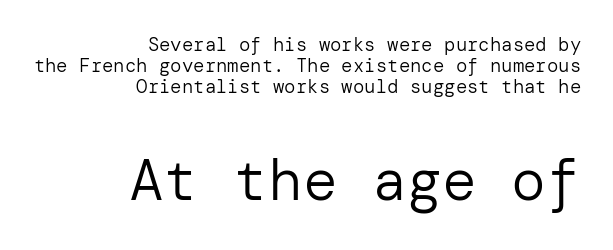
The image shows 58 px regular-weight sans-serif type, upright; set right-aligned, tight line spacing (1.11x), normal letter spacing, not underlined; the second (bottom) block is 3.05x larger; low stroke contrast and a medium x-height.
